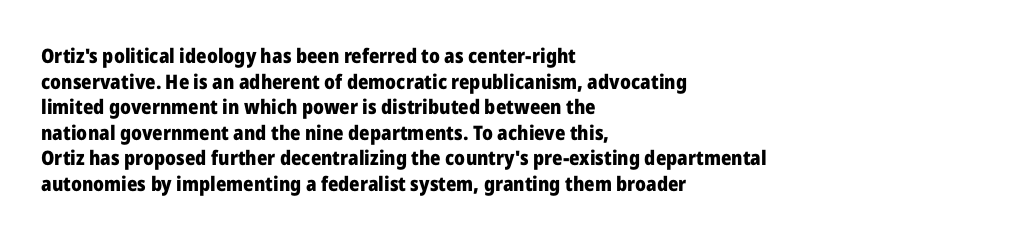
Q: Is the text bold? A: Yes.
Q: Is the text italic (slanted)? A: No, it is upright.
Q: Is the text underlined? A: No.
Q: How is the paragraph aligned? A: Left-aligned.
Q: Is the spacing between letters normal or unusually wide? A: Normal.
Q: Is the spacing between lines tight, normal or loose? A: Normal.
